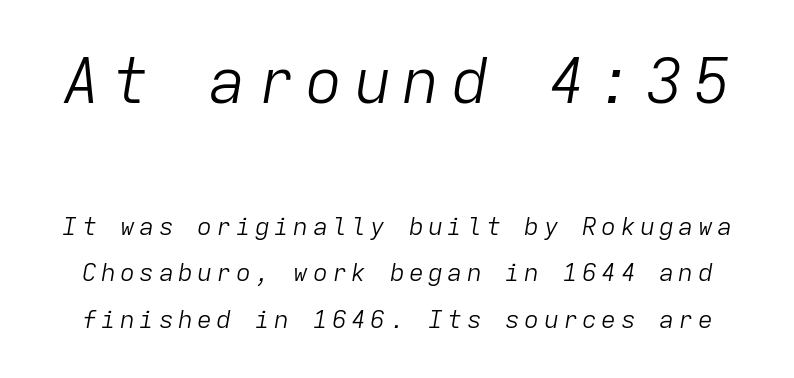
{"italic": "yes", "lean": "right", "slant_degrees": 9, "bold": "no", "weight": "light", "width": "normal", "stroke_contrast": "low", "x_height": "medium", "monospaced": "yes", "underline": "no", "line_spacing_ratio": 1.86, "larger_block": "first", "size_ratio": 2.52, "glyph_px": 63}
